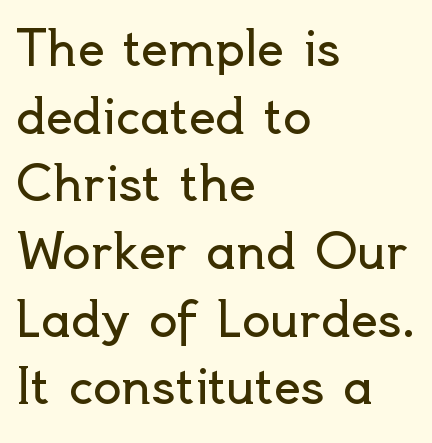
The image shows 47 px regular-weight sans-serif type, upright; set left-aligned, normal line spacing (1.44x), normal letter spacing, not underlined; a small x-height.
